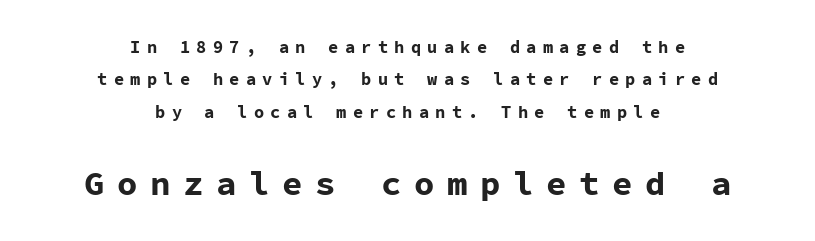
Q: Is the text bold? A: Yes.
Q: Is the text italic (slanted)? A: No, it is upright.
Q: Is the typeface a serif or a sans-serif typeface? A: Sans-serif.
Q: Is the text underlined? A: No.
Q: How is the paragraph aligned? A: Centered.
Q: Is the spacing between letters normal or unusually wide? A: Unusually wide.
Q: Is the spacing between lines tight, normal or loose? A: Loose.
Q: Which block of text is set in a larger size, the first (top) or the second (bottom)? A: The second (bottom) one.
Q: Width (condensed, normal, or wide)? A: Normal.
Q: Stroke contrast? A: Low.
Q: x-height? A: Medium.
Q: Monospaced? A: Yes.
